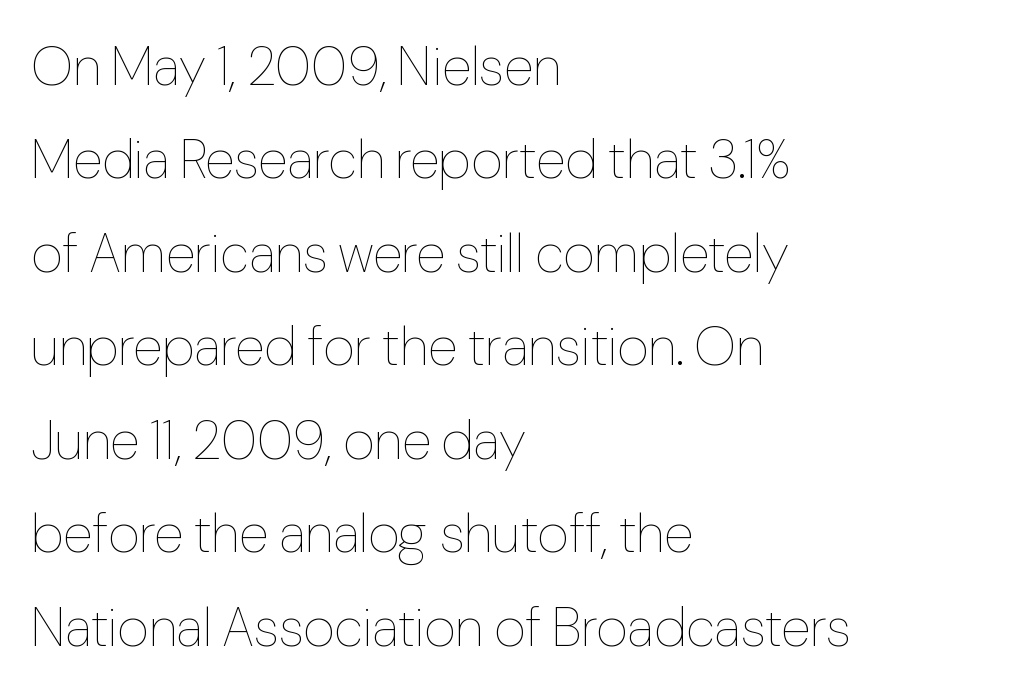
No extra tracking has been applied to these lines. The lettering stays uniformly vertical, giving the passage a roman look. The cut favours lightness, reaching ordinary text weight at its darkest. The lines in this sample share a left origin and differ only in where they stop.
